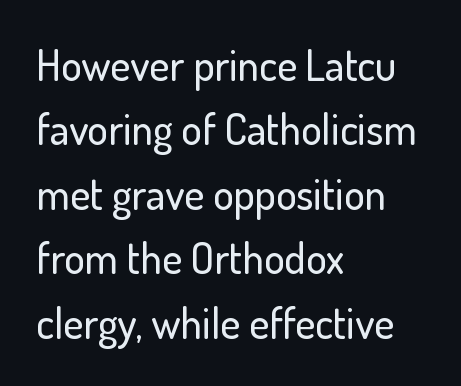
The typesetter chose a ragged-right arrangement here. Unlike italic type, these characters show no tilt at all. Vertical spacing — default. Note the varied advance widths — an 'i' is clearly narrower than an 'm'.
